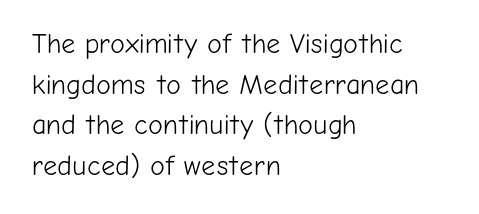
Bare-footed words on every line. You could not count columns in this text — the font is proportionally spaced. Which margin do the lines hug? The left one — the right edge is uneven. Ink coverage per letter is moderate at most.
